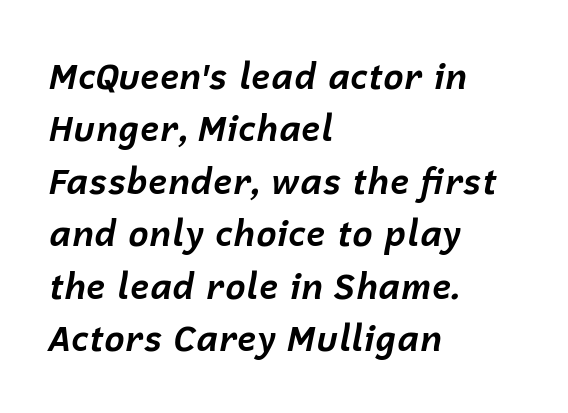
The image shows 35 px bold type, italic (leaning right); set left-aligned, normal line spacing (1.5x), normal letter spacing, not underlined; low stroke contrast and a medium x-height.
